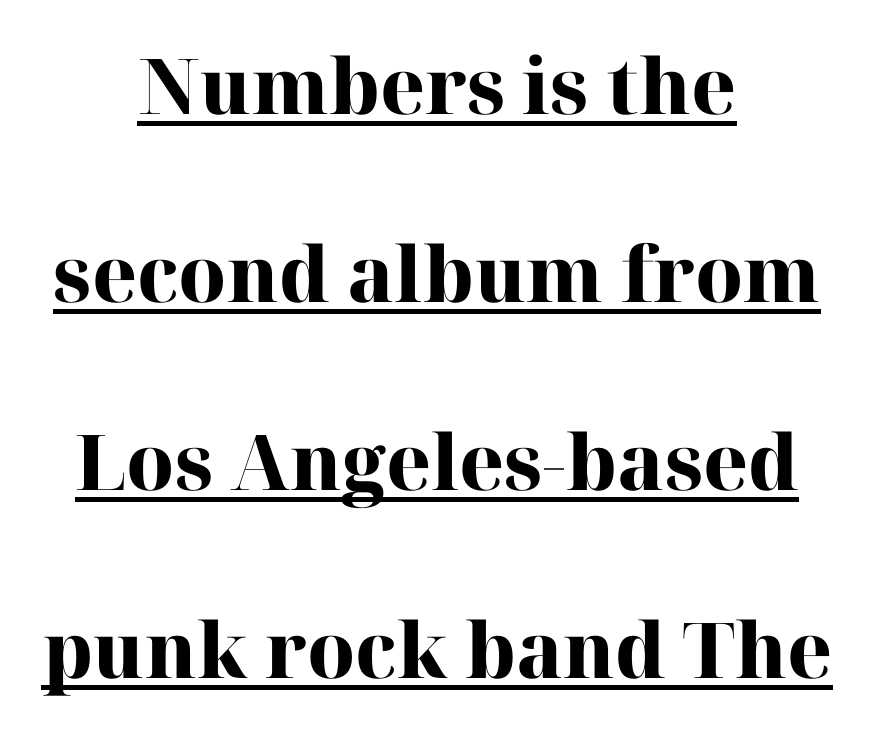
The image shows 77 px heavy serif type, upright; set centered, loose line spacing (2.44x), normal letter spacing, underlined; high stroke contrast and a medium x-height.
